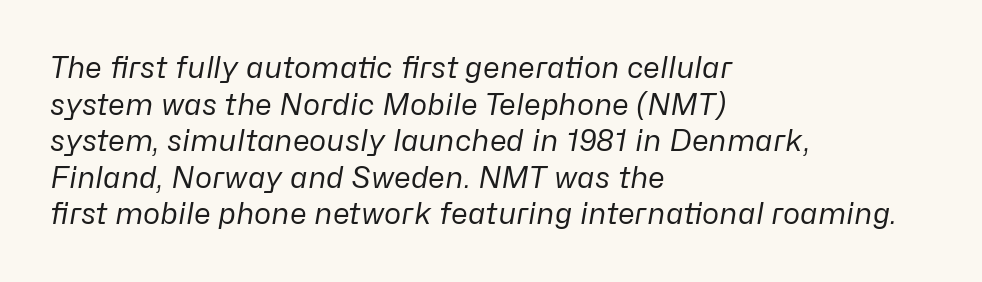
{"italic": "yes", "lean": "right", "slant_degrees": 10, "bold": "no", "weight": "regular", "width": "normal", "stroke_contrast": "low", "x_height": "medium", "monospaced": "no", "underline": "no", "align": "left", "line_spacing": "normal", "line_spacing_ratio": 1.26, "letter_spacing": "normal", "letter_spacing_em": 0.0, "glyph_px": 29}
